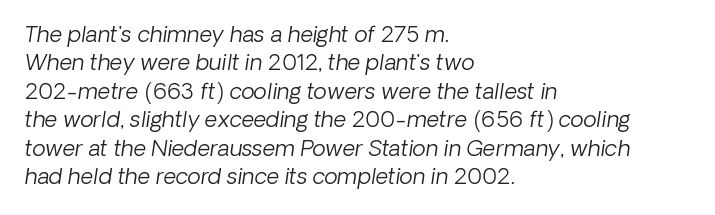
The image shows 22 px text type, italic (leaning right); set left-aligned, normal line spacing (1.29x), normal letter spacing, not underlined.
